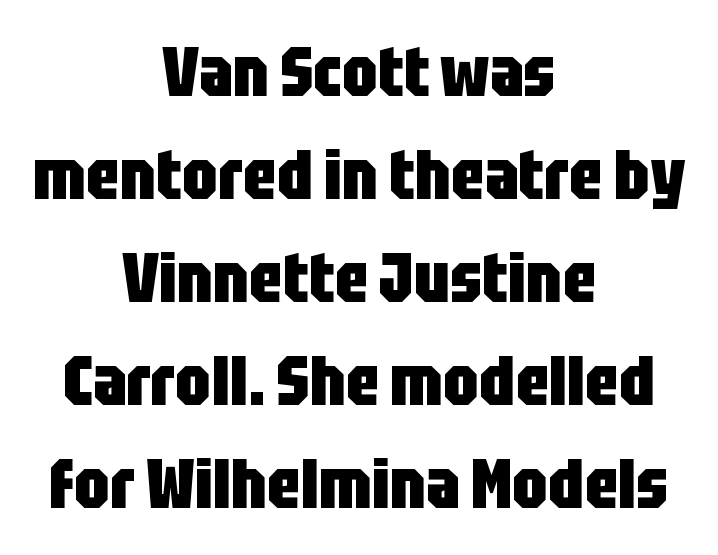
In terms of letterform style, serifs are entirely absent. Rule under the text: the space is simply empty. Heavy-handed strokes throughout: this text is bold. Short note: letters normally spaced. The passage shown is typed in a proportional face where columns would drift. The lines are quadded center.
